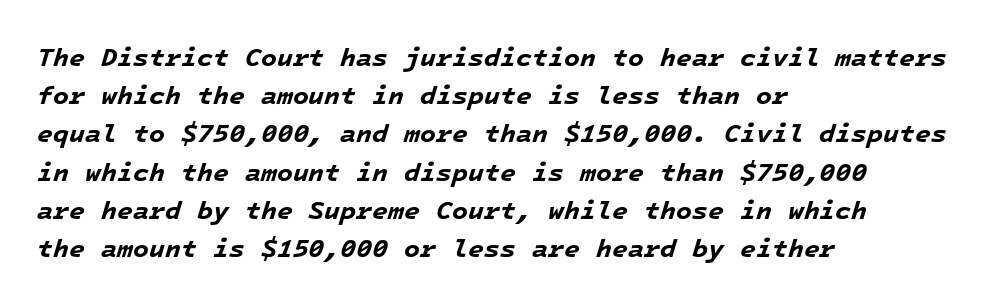
The image shows 26 px bold type, italic (leaning right); set left-aligned, normal line spacing (1.47x), normal letter spacing, not underlined.
